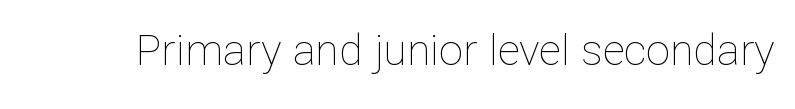
Letters have the restrained weight of plain body copy at most. No extra tracking has been applied to these lines. A clean baseline with only descenders dipping below it. Note the varied advance widths — an 'i' is clearly narrower than an 'm'.
